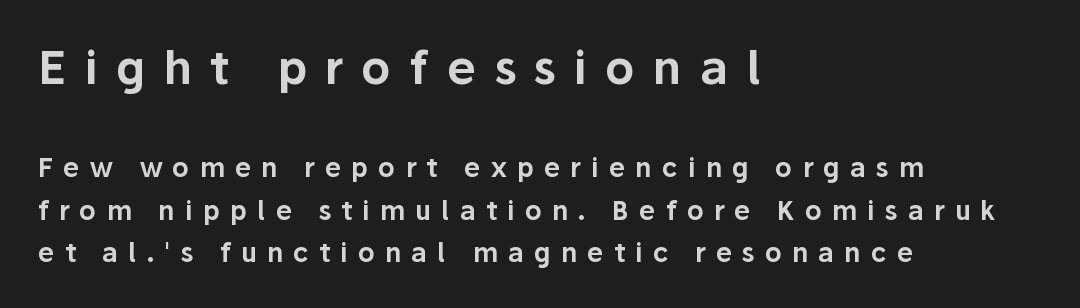
Look at the tracking — it's clearly loosened, letters drifting apart. Looks like regular typesetting: each glyph gets only the width it needs. I'd call this a sans setting — the letters go barefoot. If you drew a ruler down the left edge, every line would touch it. Between these two stacked blocks, the higher one wins on size.
